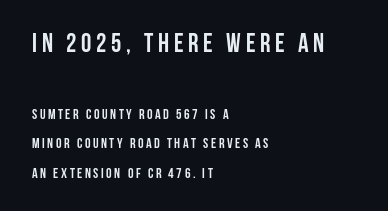
A bare baseline throughout the passage. Weight: bold. The font's upright variant was chosen for this text. Visually, the top section dominates because its glyphs are scaled up. Quick note: interline space is abundant.
